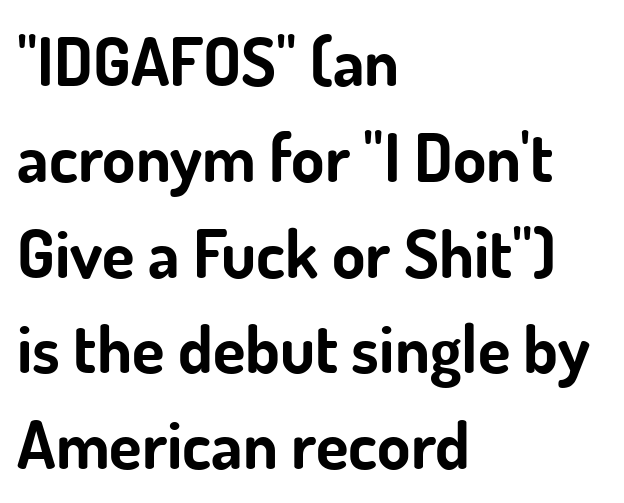
The glyphs have the mass of a bold cut. Is this a sans? Yes — the strokes have no serifs. The face used here is proportionally spaced, like ordinary book or web type. How would I describe the line gaps? Plain and ordinary. Upright lettering throughout. Short and long lines alike share a common starting point at left.
